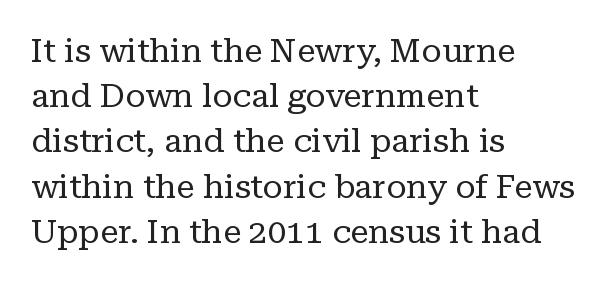
The type is set solid horizontally, with unmodified tracking. It's the straight-up-and-down kind of type. The weight tops out at a normal text grade. Evenly set lines give the paragraph a standard silhouette. These lines are rendered in a variable-pitch font.
